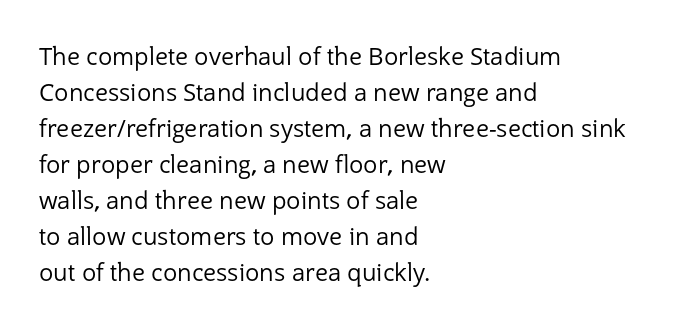
There is no visible air inserted between adjacent glyphs. The rendering anchors every line to the left-hand side. Counters stay open thanks to moderate or lighter strokes. Is there much room between lines? A standard amount, neither cramped nor airy. Type without underlining.
